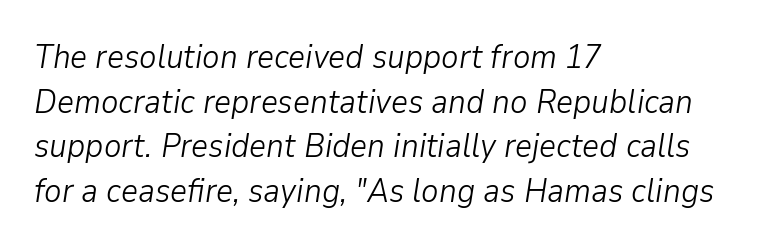
Compared with a centered layout, this one pins lines to the left instead. A clean baseline with only descenders dipping below it. You could not count columns in this text — the font is proportionally spaced. The gaps between neighbouring characters are ordinary and unremarkable. Heaviness? Minimal to ordinary, like unemphasized prose.
